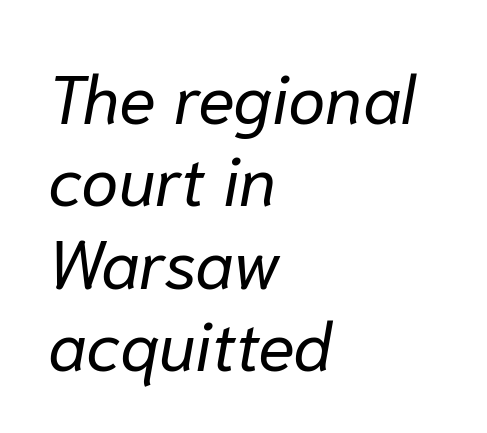
{"italic": "yes", "lean": "right", "slant_degrees": 10, "bold": "no", "weight": "regular", "width": "normal", "stroke_contrast": "low", "x_height": "medium", "monospaced": "no", "underline": "no", "align": "left", "line_spacing_ratio": 1.21, "letter_spacing": "normal", "letter_spacing_em": 0.0, "glyph_px": 68}
